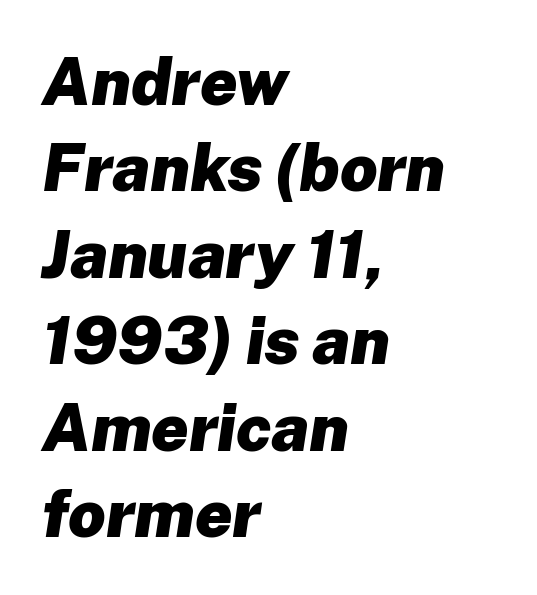
The image shows 66 px heavy type, italic (leaning right); set left-aligned, normal line spacing (1.31x), normal letter spacing, not underlined; low stroke contrast and a medium x-height.
